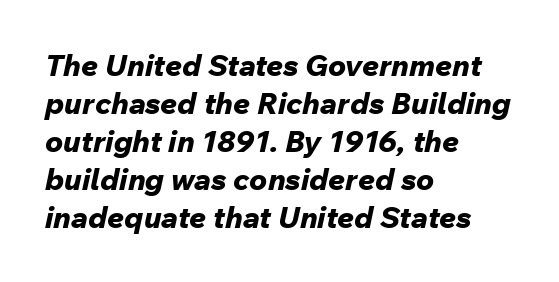
Standard letterfit; no display-style spreading of the glyphs. Bare-footed words on every line. Does the weight exceed regular? Yes, all the way to bold. The designer left line spacing at the default. Spacing verdict: proportional, widths tailored to each character. A typesetter would mark this as italic.
